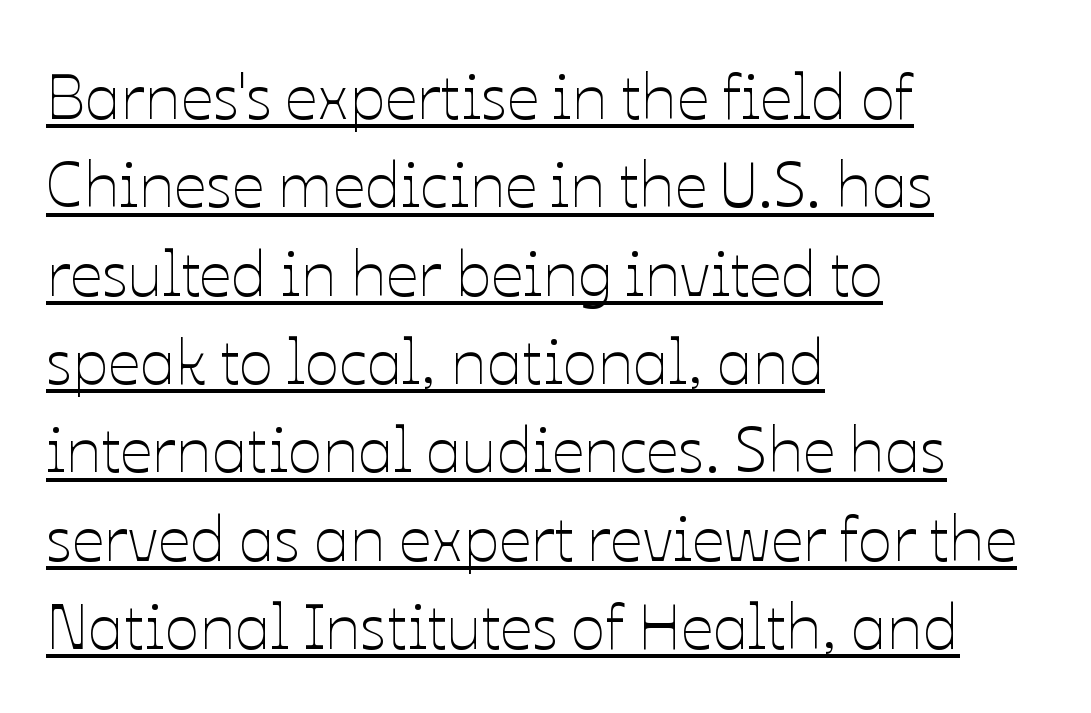
{"italic": "no", "bold": "no", "weight": "thin", "width": "normal", "stroke_contrast": "low", "x_height": "medium", "monospaced": "no", "underline": "yes", "align": "left", "line_spacing": "normal", "line_spacing_ratio": 1.38, "letter_spacing": "normal", "letter_spacing_em": 0.0, "glyph_px": 64}
